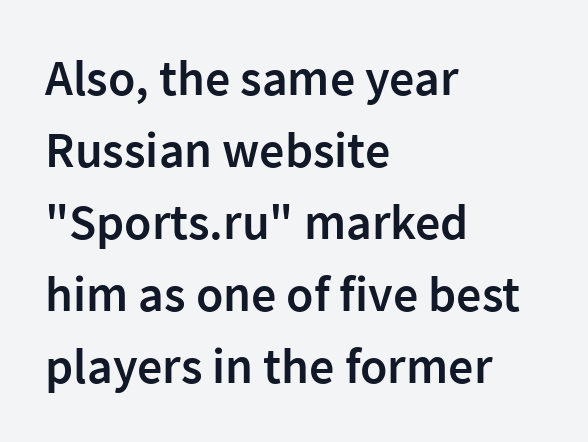
Emphasis by weight is partial: semibold. The font's upright variant was chosen for this text. The gap between lines stays unmarked. Typographically, this falls in the sans-serif category.
